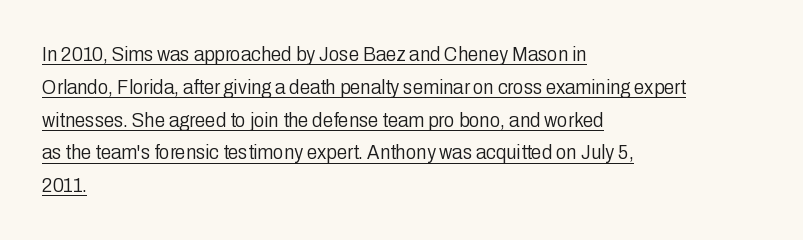
Q: Is the text bold? A: No.
Q: Is the text italic (slanted)? A: No, it is upright.
Q: Is the text underlined? A: Yes.
Q: How is the paragraph aligned? A: Left-aligned.
Q: Is the spacing between letters normal or unusually wide? A: Normal.
Q: Is the spacing between lines tight, normal or loose? A: Normal.
